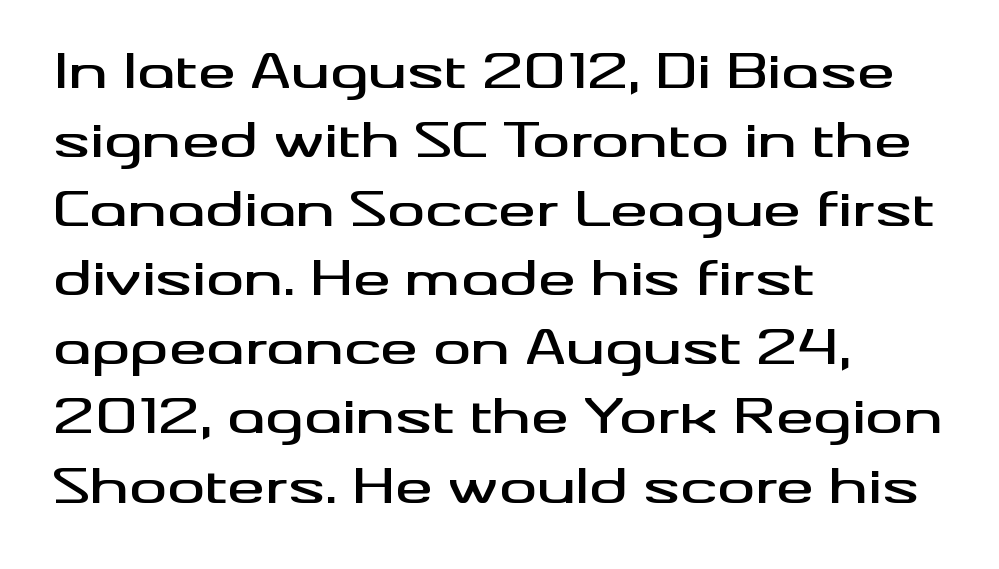
The image shows 47 px wide sans-serif type, upright; set left-aligned, normal line spacing (1.47x), normal letter spacing, not underlined; medium stroke contrast and a small x-height.
